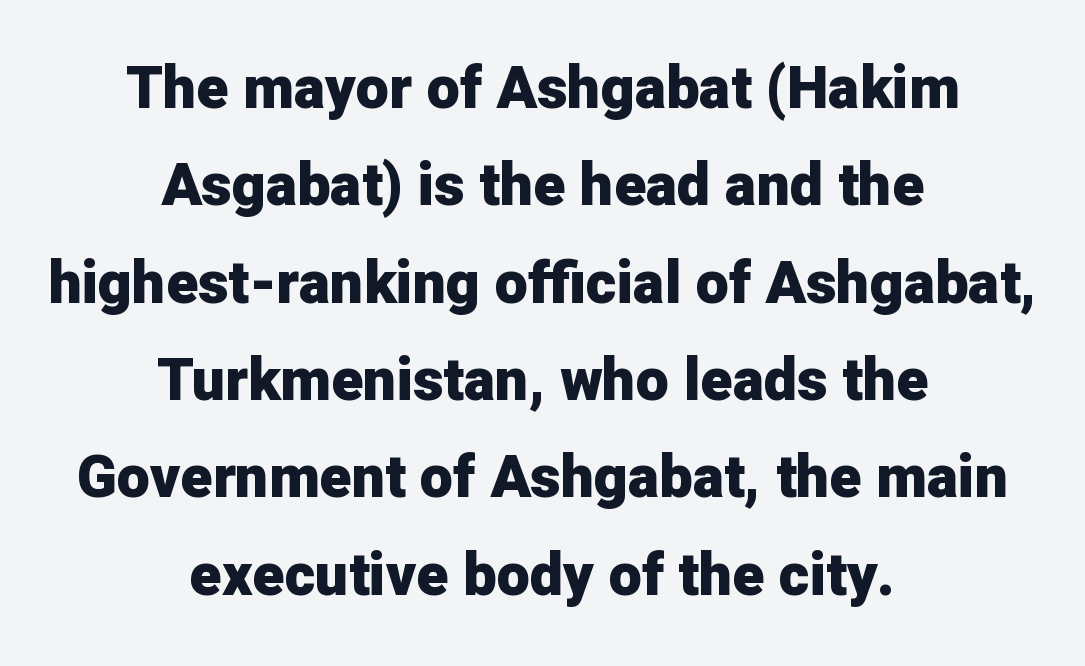
The image shows 59 px heavy sans-serif type, upright; set centered, normal line spacing (1.65x), normal letter spacing, not underlined; low stroke contrast and a medium x-height.
